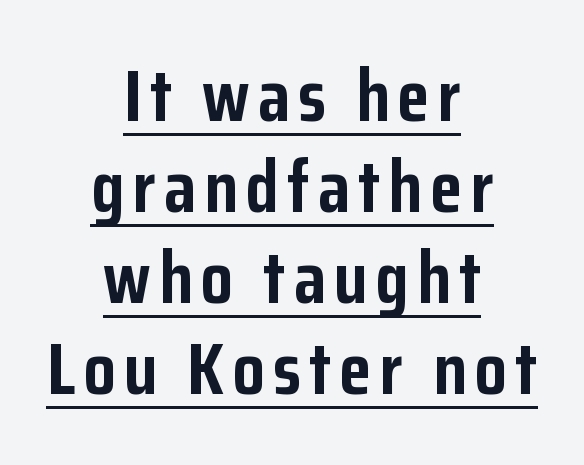
{"serif": "no", "italic": "no", "bold": "yes", "weight": "semibold", "width": "condensed", "stroke_contrast": "low", "x_height": "medium", "monospaced": "no", "underline": "yes", "align": "center", "line_spacing_ratio": 1.23, "glyph_px": 74}
